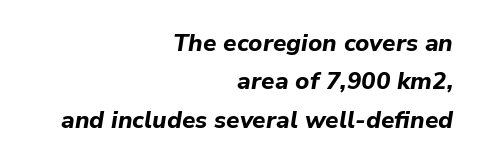
{"italic": "yes", "lean": "right", "slant_degrees": 9, "bold": "yes", "underline": "no", "align": "right", "line_spacing": "normal", "line_spacing_ratio": 1.6, "letter_spacing": "normal", "letter_spacing_em": 0.0, "glyph_px": 24}
